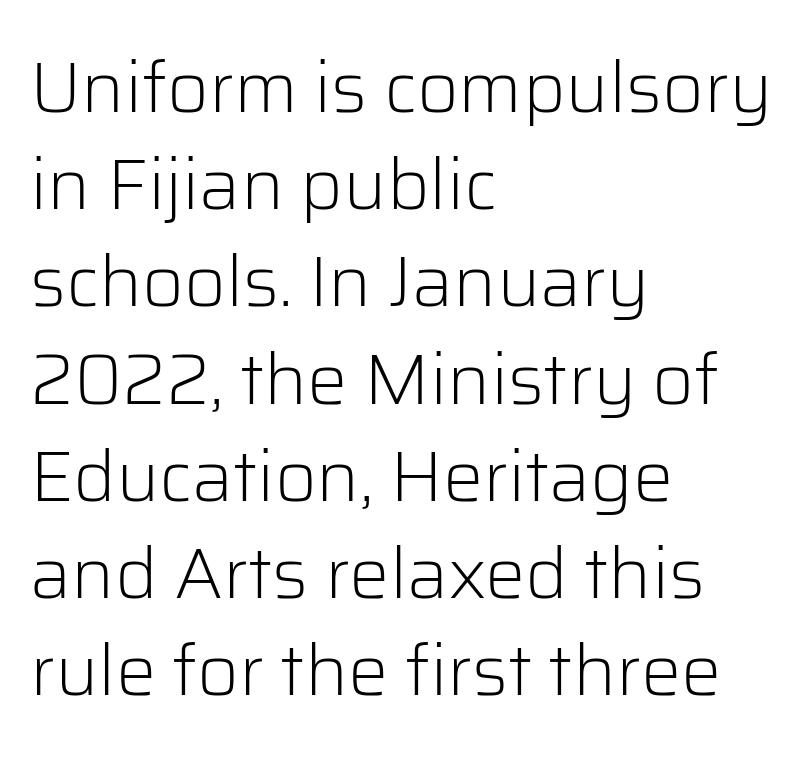
Regular leading. Varying glyph widths throughout — classic text-font behaviour. Does extra space separate the letters? No, they use regular spacing. Nope, not italic — everything's standing straight. The passage is arranged the way most books set body copy — flush left. The glyphs in this specimen are sans serif.
